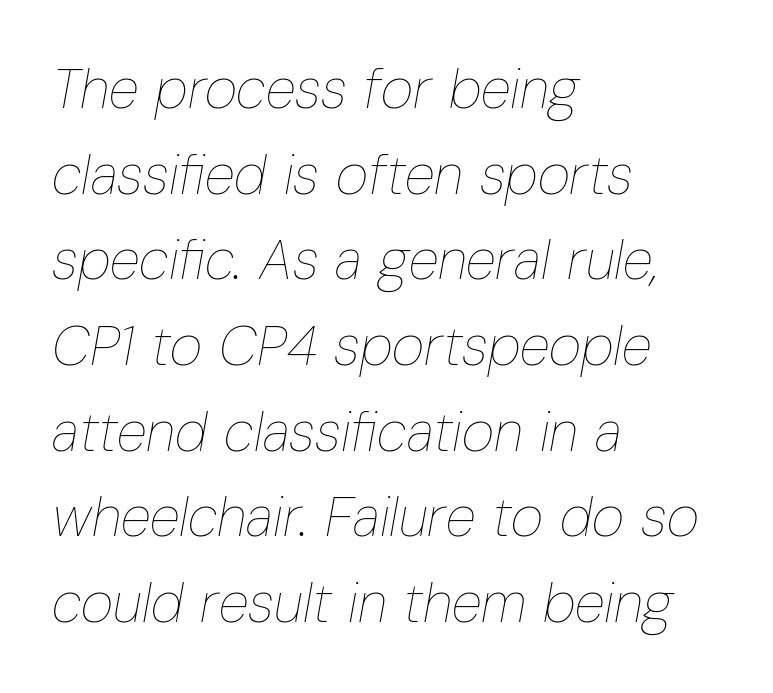
The image shows 56 px thin, condensed type, italic (leaning right); set left-aligned, normal line spacing (1.53x), normal letter spacing, not underlined; low stroke contrast and a medium x-height.
